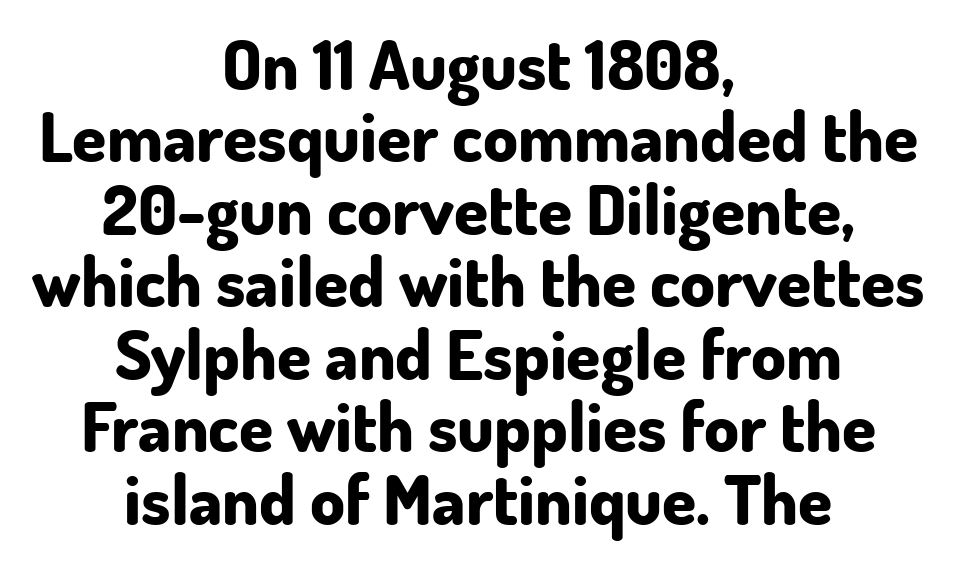
Vertical spacing — tight. Style check: upright. The foot of each line stays bare and open. Tracking here is standard; glyphs follow each other at the usual distance.
